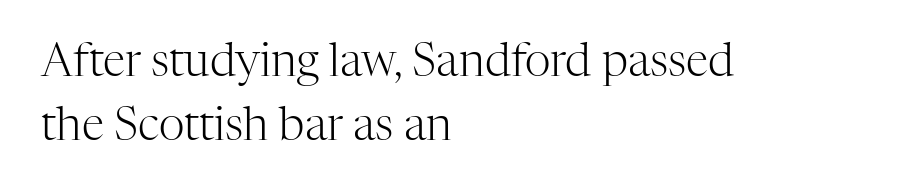
The image shows 45 px light serif type, upright; set left-aligned, normal line spacing (1.42x), normal letter spacing, not underlined; high stroke contrast and a medium x-height.
